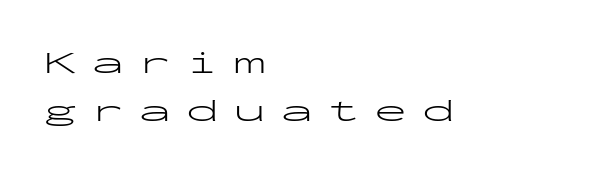
The image shows 33 px light, wide sans-serif type, upright, monospaced; set left-aligned, normal line spacing (1.46x), unusually wide letter spacing (+0.43 em), not underlined; low stroke contrast and a medium x-height.
